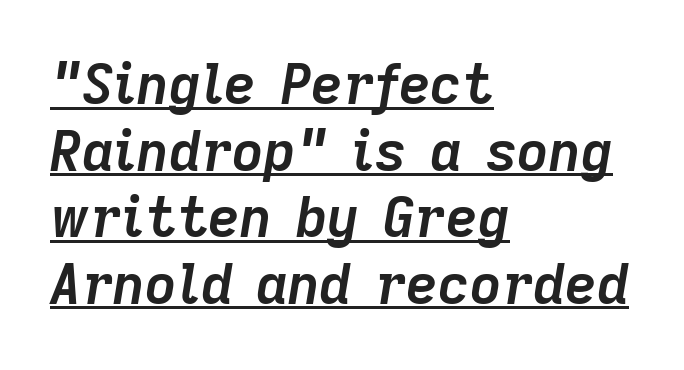
Check the space under the baseline: a stroke is drawn there. Caption: standard tracking, unaltered. If you drew a line through each stem, it would be angled. The compositor pushed each line to the left boundary. The letters advance in unequal steps, a hallmark of proportional type. In terms of weight, the rendering is a true, heavy bold.
